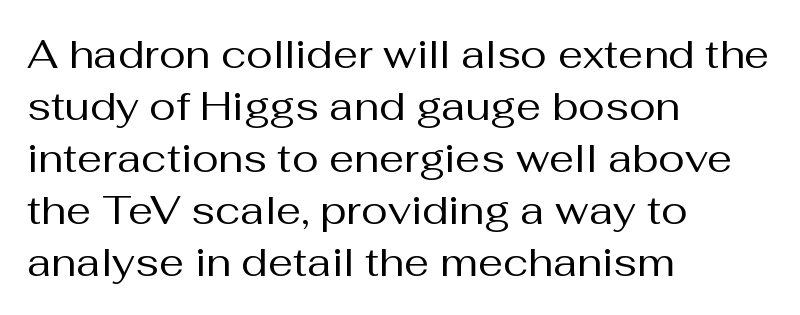
Decoration check: the copy has no underline. Quick note: not italic, upright. The vertical gap from one line to the next is medium. Summary of weight: not heavy and not bold. If you drew a ruler down the left edge, every line would touch it.
